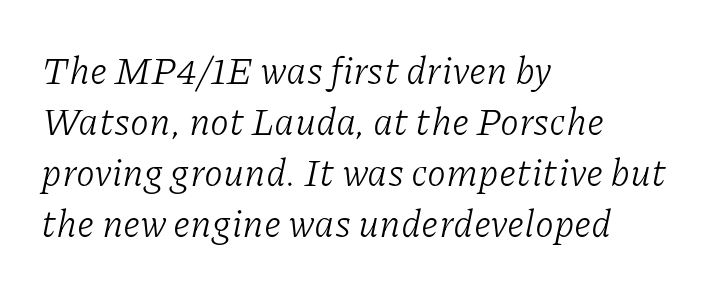
The image shows 38 px light serif type, italic (leaning right); set left-aligned, normal line spacing (1.34x), normal letter spacing, not underlined; low stroke contrast and a medium x-height.
